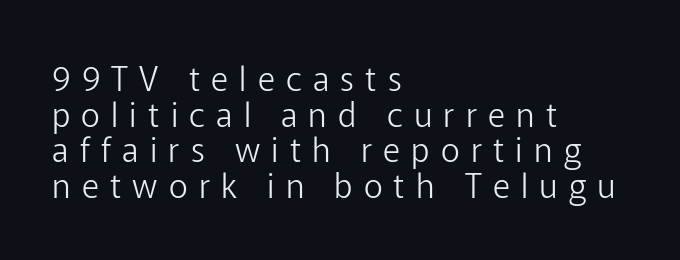
Rendered with straight, roman letterforms. The face used here is proportionally spaced, like ordinary book or web type. The setting favours the left margin, as ordinary paragraphs usually do. Leading: reduced.
